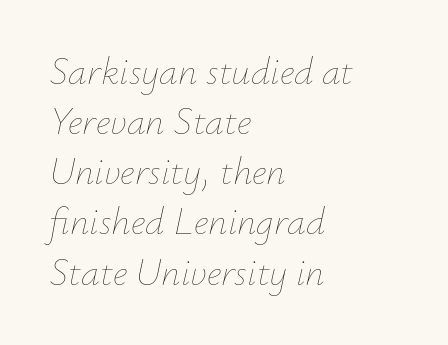
Q: Is the text bold? A: No.
Q: Is the text italic (slanted)? A: Yes, it leans right by about 12 degrees.
Q: Is the text underlined? A: No.
Q: How is the paragraph aligned? A: Left-aligned.
Q: Is the spacing between letters normal or unusually wide? A: Normal.
Q: Is the spacing between lines tight, normal or loose? A: Normal.
Q: Width (condensed, normal, or wide)? A: Normal.
Q: Stroke contrast? A: Low.
Q: x-height? A: Small.
Q: Monospaced? A: No.
